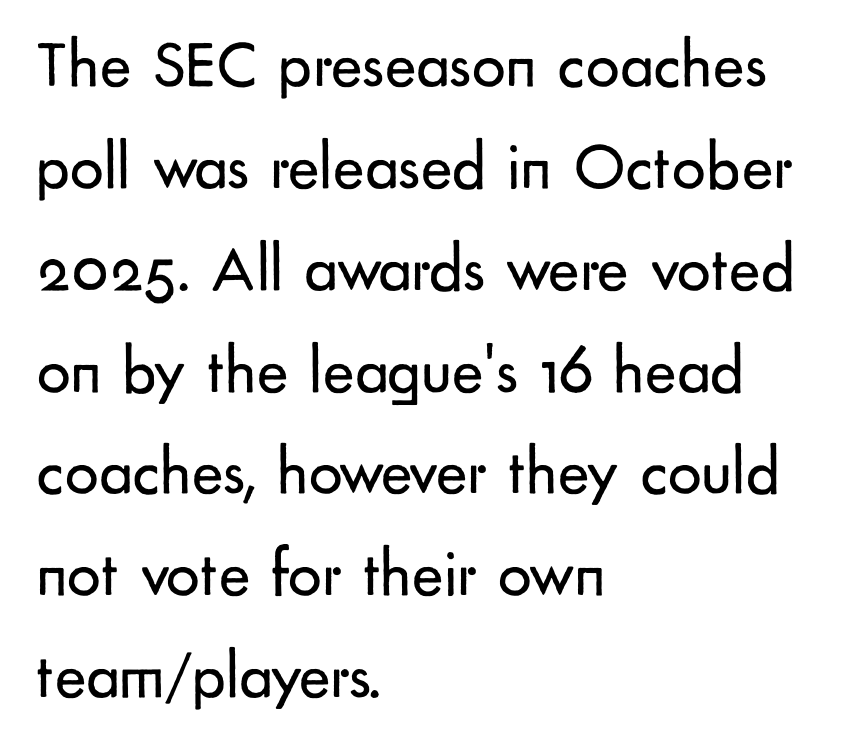
The image shows 67 px regular-weight sans-serif type, upright; set left-aligned, normal line spacing (1.52x), normal letter spacing, not underlined; low stroke contrast and a small x-height.
